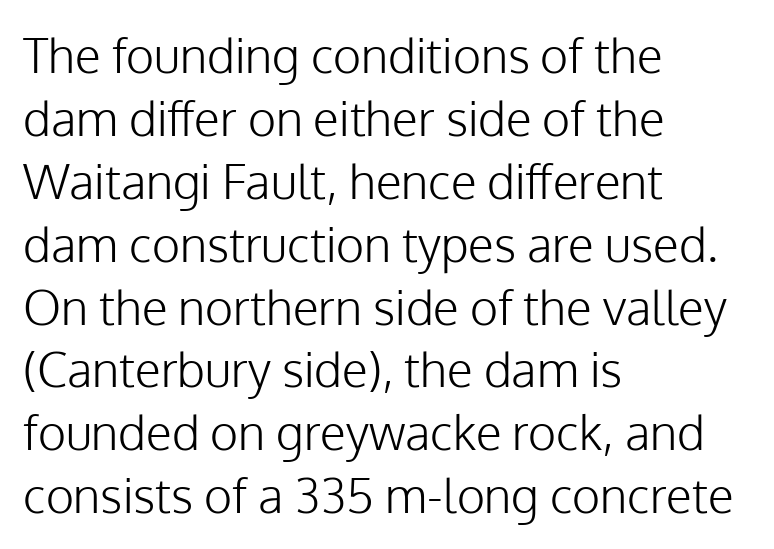
Q: Is the text bold? A: No.
Q: Is the text italic (slanted)? A: No, it is upright.
Q: Is the typeface a serif or a sans-serif typeface? A: Sans-serif.
Q: Is the text underlined? A: No.
Q: How is the paragraph aligned? A: Left-aligned.
Q: Is the spacing between letters normal or unusually wide? A: Normal.
Q: Is the spacing between lines tight, normal or loose? A: Normal.
Q: Width (condensed, normal, or wide)? A: Normal.
Q: Stroke contrast? A: Low.
Q: x-height? A: Medium.
Q: Monospaced? A: No.
